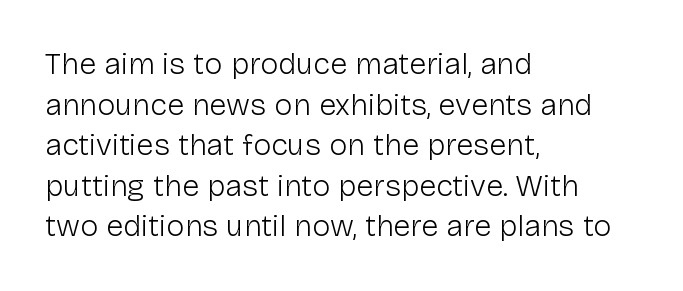
Q: Is the text bold? A: No.
Q: Is the text italic (slanted)? A: No, it is upright.
Q: Is the typeface a serif or a sans-serif typeface? A: Sans-serif.
Q: Is the text underlined? A: No.
Q: How is the paragraph aligned? A: Left-aligned.
Q: Is the spacing between letters normal or unusually wide? A: Normal.
Q: Is the spacing between lines tight, normal or loose? A: Normal.
Q: Width (condensed, normal, or wide)? A: Normal.
Q: Stroke contrast? A: Low.
Q: x-height? A: Medium.
Q: Monospaced? A: No.
